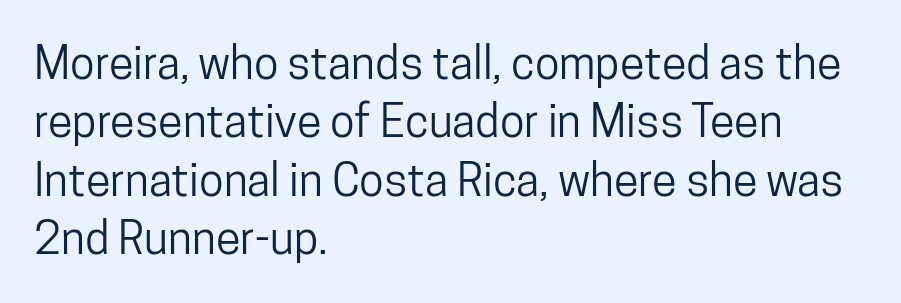
Interline gaps are of average width in this sample. Honestly, the letter spacing is just normal — you wouldn't notice it. You could not count columns in this text — the font is proportionally spaced. Teacher's note: observe the even left margin — that is flush-left alignment. Type without underlining.
